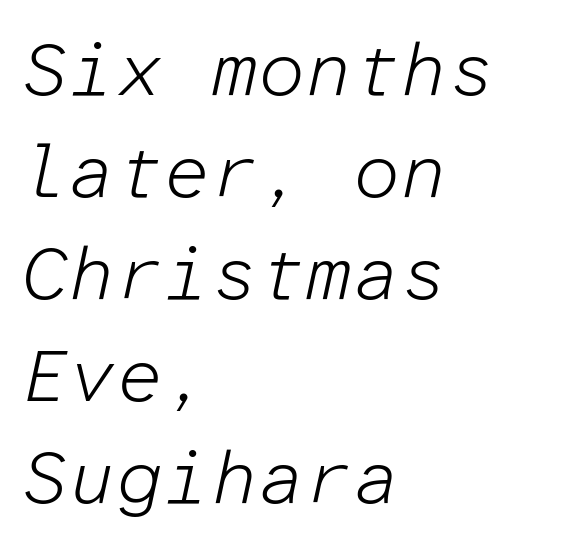
Q: Is the text bold? A: No.
Q: Is the text italic (slanted)? A: Yes, it leans right by about 12 degrees.
Q: Is the text underlined? A: No.
Q: How is the paragraph aligned? A: Left-aligned.
Q: Is the spacing between letters normal or unusually wide? A: Normal.
Q: Is the spacing between lines tight, normal or loose? A: Normal.
Q: Width (condensed, normal, or wide)? A: Normal.
Q: Stroke contrast? A: Low.
Q: x-height? A: Medium.
Q: Monospaced? A: Yes.
